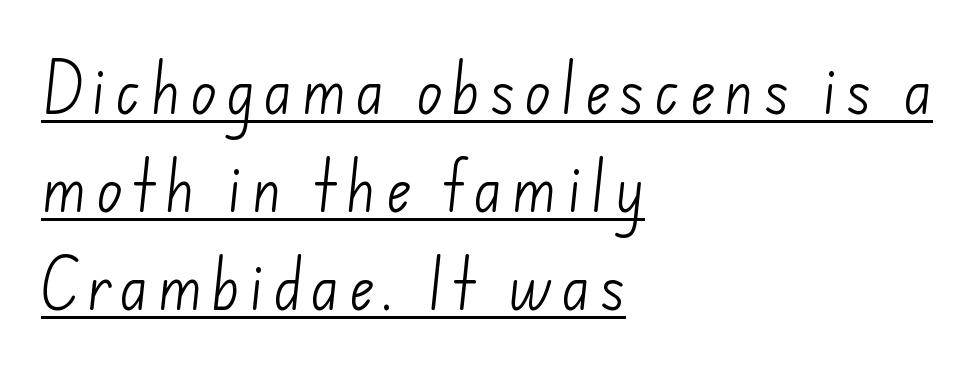
Notice how the passage keeps a crisp vertical edge on the left only. Each letter keeps its own natural width here, so spacing adapts to shape. Each letter's strokes conclude bluntly, with no projecting serifs. Stems here are at most as thick as an everyday book face. The rendered words wear a rule along their underside.
